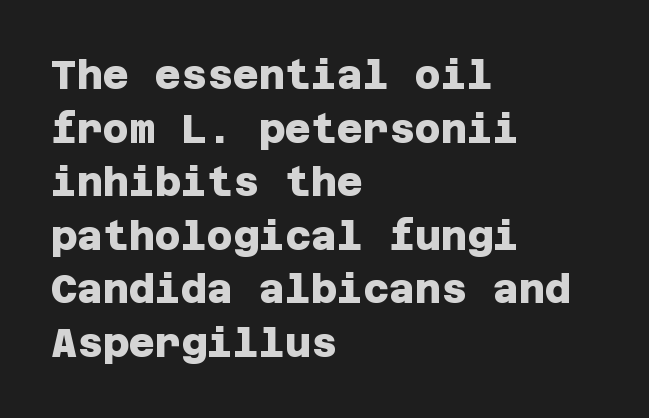
Q: Is the text bold? A: Yes.
Q: Is the typeface a serif or a sans-serif typeface? A: Sans-serif.
Q: Is the text underlined? A: No.
Q: How is the paragraph aligned? A: Left-aligned.
Q: Is the spacing between letters normal or unusually wide? A: Normal.
Q: Is the spacing between lines tight, normal or loose? A: Normal.
Q: Width (condensed, normal, or wide)? A: Normal.
Q: Stroke contrast? A: Low.
Q: x-height? A: Large.
